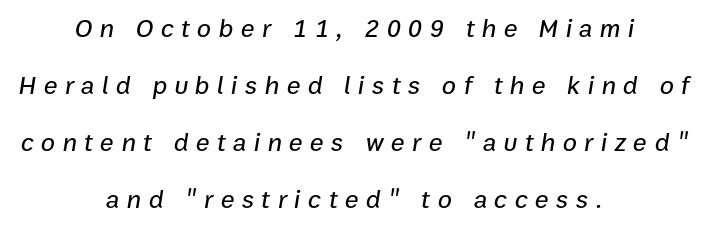
{"italic": "yes", "lean": "right", "slant_degrees": 9, "underline": "no", "align": "center", "line_spacing": "loose", "line_spacing_ratio": 2.19, "letter_spacing": "wide", "letter_spacing_em": 0.28, "glyph_px": 26}
